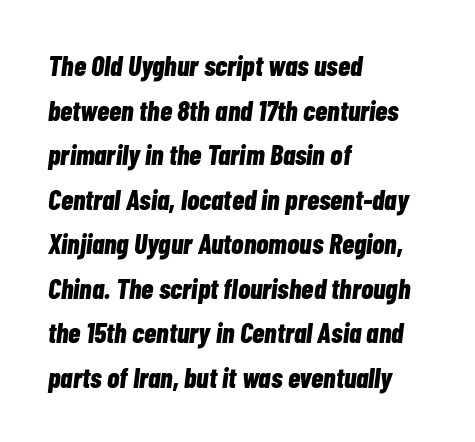
The image shows 28 px bold, condensed type, italic (leaning right); set left-aligned, normal line spacing (1.59x), normal letter spacing, not underlined; low stroke contrast and a medium x-height.
